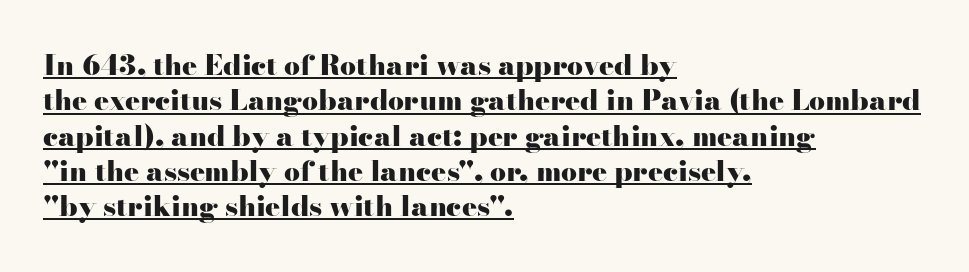
The lettering stays uniformly vertical, giving the passage a roman look. The typesetter chose a ragged-right arrangement here. Proportional: the letters do not fall into vertical columns. These words are printed bold, with thick strokes throughout.
